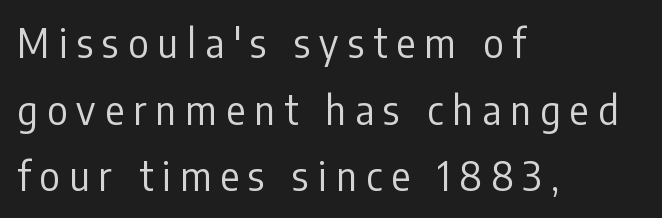
Q: Is the text bold? A: No.
Q: Is the text italic (slanted)? A: No, it is upright.
Q: Is the typeface a serif or a sans-serif typeface? A: Sans-serif.
Q: Is the text underlined? A: No.
Q: How is the paragraph aligned? A: Left-aligned.
Q: Is the spacing between letters normal or unusually wide? A: Unusually wide.
Q: Width (condensed, normal, or wide)? A: Condensed.
Q: Stroke contrast? A: Low.
Q: x-height? A: Medium.
Q: Monospaced? A: No.
